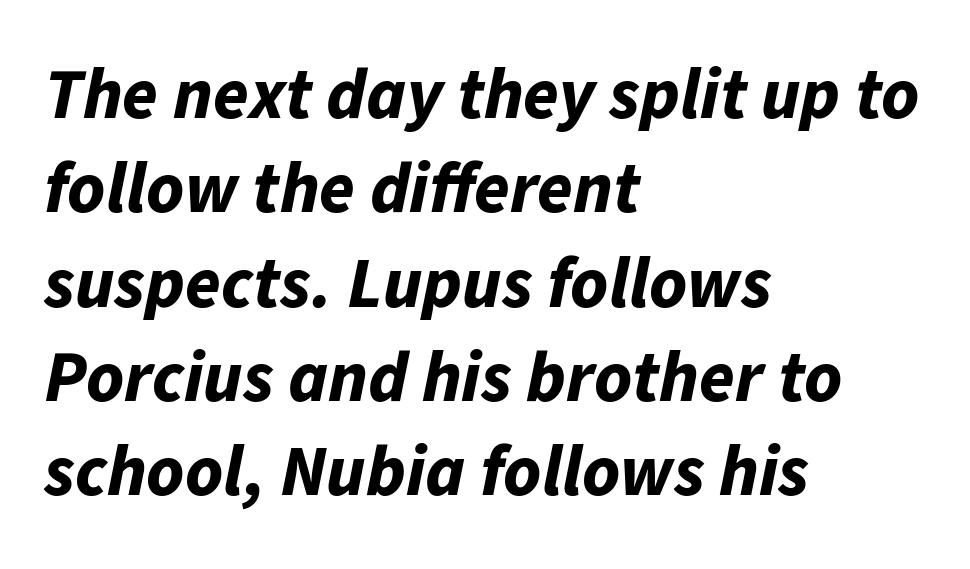
The image shows 72 px bold type, italic (leaning right); set left-aligned, normal line spacing (1.31x), normal letter spacing, not underlined; low stroke contrast and a medium x-height.
